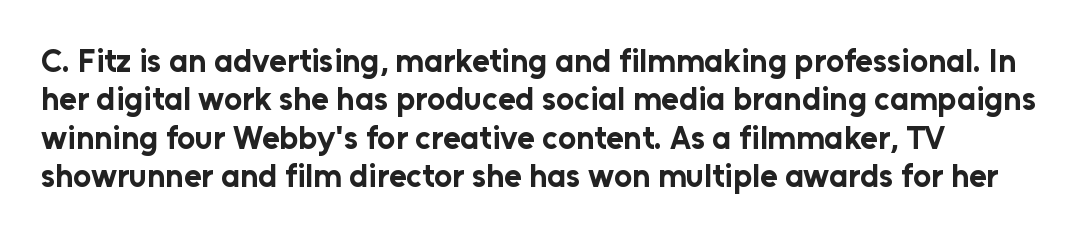
Varying glyph widths throughout — classic text-font behaviour. A dark, heavy texture on the line: the type is bold. Check where the strokes stop: nothing finishes them off — pure sans. Does extra space separate the letters? No, they use regular spacing.
